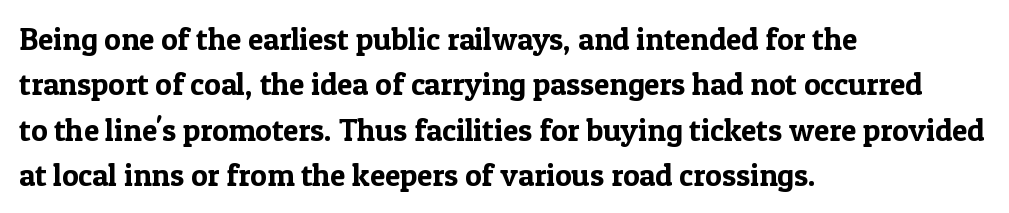
The image shows 31 px serif type, upright; set left-aligned, normal line spacing (1.46x), normal letter spacing, not underlined; a medium x-height.
